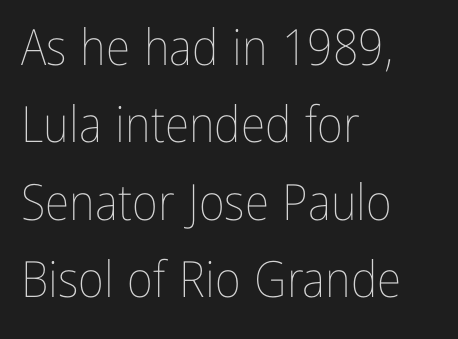
{"italic": "no", "bold": "no", "weight": "thin", "width": "condensed", "stroke_contrast": "low", "x_height": "medium", "monospaced": "no", "underline": "no", "align": "left", "line_spacing": "normal", "line_spacing_ratio": 1.55, "letter_spacing": "normal", "letter_spacing_em": 0.0, "glyph_px": 50}
